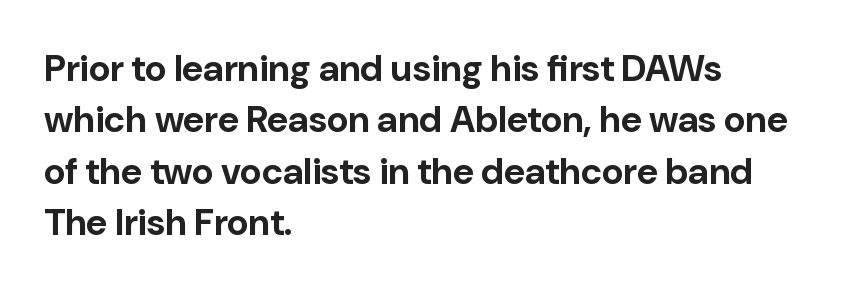
The image shows 37 px bold sans-serif type, upright; set left-aligned, normal line spacing (1.39x), normal letter spacing, not underlined; low stroke contrast and a medium x-height.
